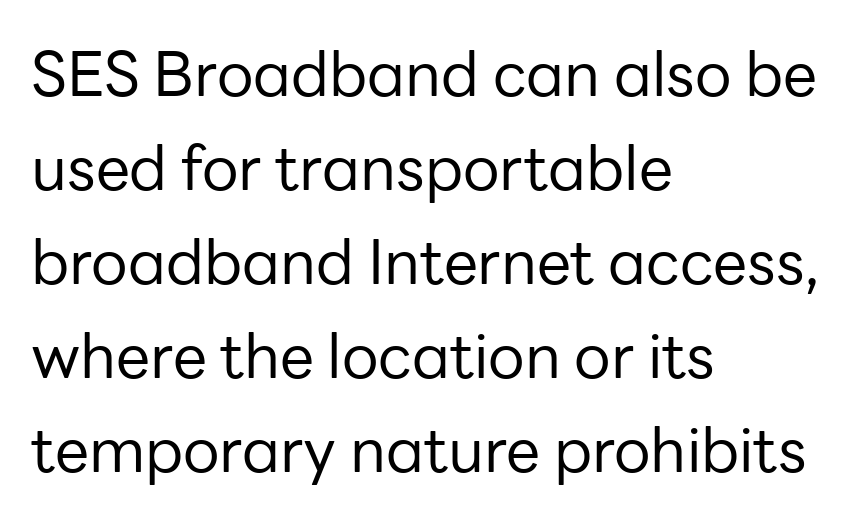
Spacing verdict: proportional, widths tailored to each character. Vertical strokes here are truly vertical. I'd call this a sans setting — the letters go barefoot. A bare baseline throughout the passage.
